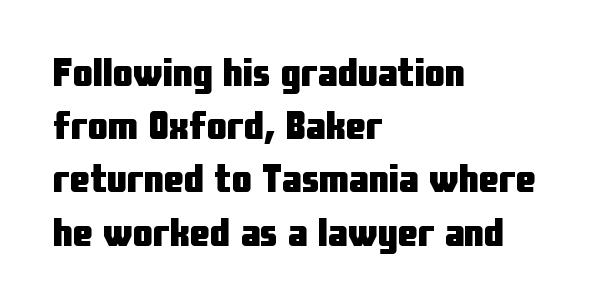
{"serif": "no", "italic": "no", "bold": "yes", "weight": "heavy", "width": "condensed", "stroke_contrast": "low", "x_height": "medium", "monospaced": "no", "underline": "no", "align": "left", "line_spacing": "normal", "line_spacing_ratio": 1.33, "letter_spacing": "normal", "letter_spacing_em": 0.0, "glyph_px": 40}
